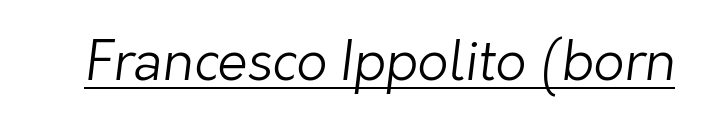
The image shows 54 px light sans-serif type; set normal letter spacing, underlined; low stroke contrast and a medium x-height.
